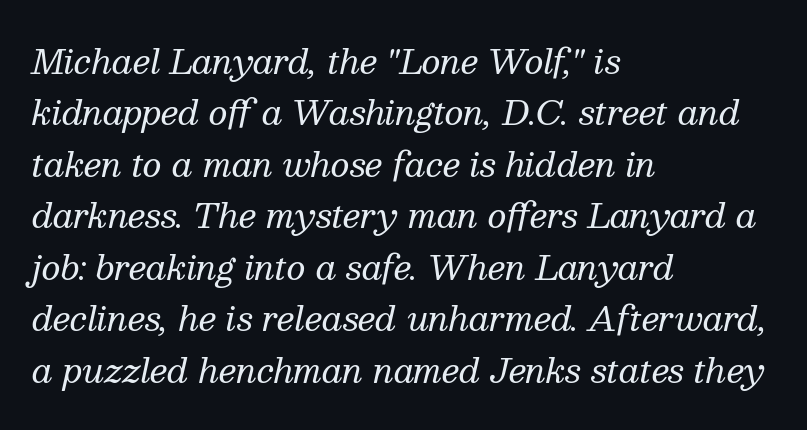
Q: Is the text bold? A: No.
Q: Is the text italic (slanted)? A: Yes, it leans right by about 13 degrees.
Q: Is the typeface a serif or a sans-serif typeface? A: Serif.
Q: Is the text underlined? A: No.
Q: How is the paragraph aligned? A: Left-aligned.
Q: Is the spacing between letters normal or unusually wide? A: Normal.
Q: Is the spacing between lines tight, normal or loose? A: Normal.
Q: Width (condensed, normal, or wide)? A: Normal.
Q: Stroke contrast? A: Medium.
Q: x-height? A: Medium.
Q: Monospaced? A: No.
